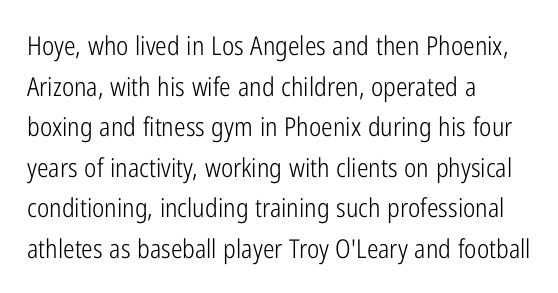
Q: Is the text bold? A: No.
Q: Is the text italic (slanted)? A: No, it is upright.
Q: Is the text underlined? A: No.
Q: How is the paragraph aligned? A: Left-aligned.
Q: Is the spacing between letters normal or unusually wide? A: Normal.
Q: Is the spacing between lines tight, normal or loose? A: Normal.
